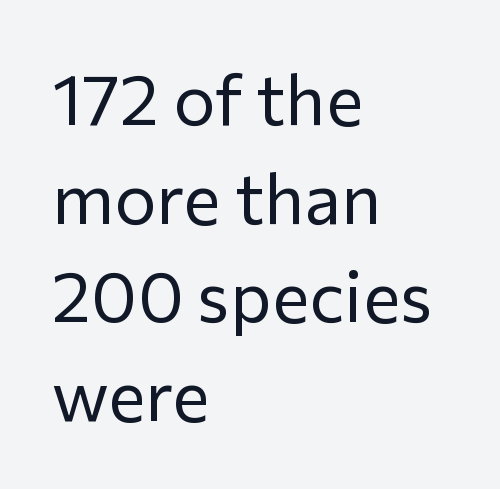
Q: Is the text bold? A: No.
Q: Is the text italic (slanted)? A: No, it is upright.
Q: Is the typeface a serif or a sans-serif typeface? A: Sans-serif.
Q: Is the text underlined? A: No.
Q: How is the paragraph aligned? A: Left-aligned.
Q: Is the spacing between letters normal or unusually wide? A: Normal.
Q: Is the spacing between lines tight, normal or loose? A: Normal.
Q: Width (condensed, normal, or wide)? A: Normal.
Q: Stroke contrast? A: Low.
Q: x-height? A: Medium.
Q: Monospaced? A: No.
